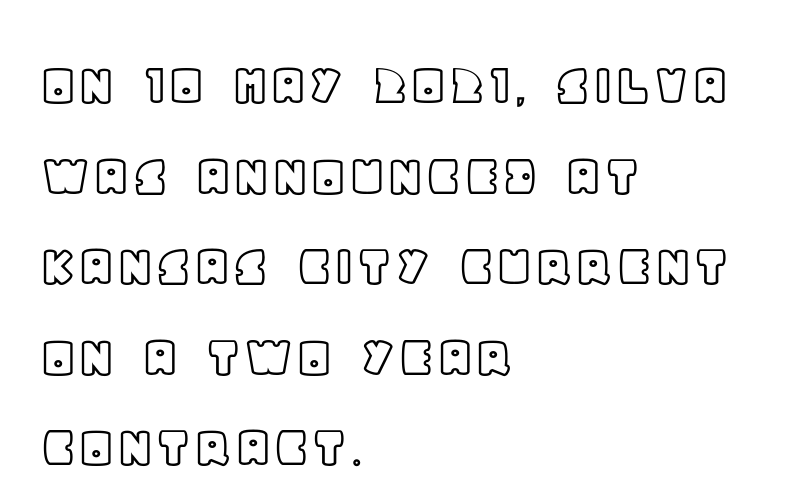
The image shows 62 px text type, upright; set left-aligned, normal line spacing (1.46x), normal letter spacing, not underlined; a large x-height.
